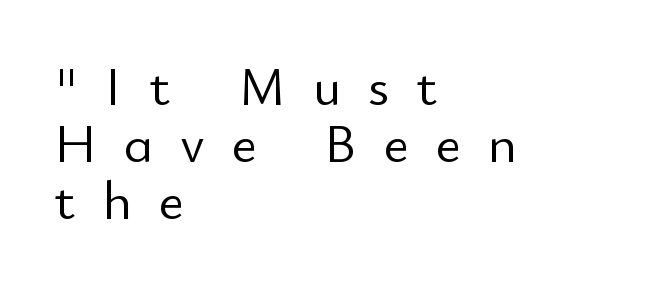
These lines were composed using upright roman letters. No chunkiness to these letters — they're not bold. The text was rendered using a sans face with plain stroke endings. Interline gaps are noticeably narrow in this sample. The tracking reads as deliberately expanded to a designer's eye. This rendering uses left alignment, leaving the right contour irregular.
